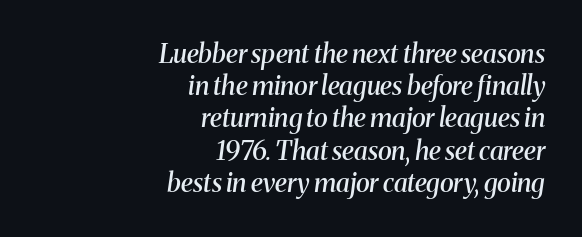
Q: Is the text bold? A: Semi-bold.
Q: Is the text italic (slanted)? A: Yes, it leans right by about 8 degrees.
Q: Is the text underlined? A: No.
Q: How is the paragraph aligned? A: Right-aligned.
Q: Is the spacing between letters normal or unusually wide? A: Normal.
